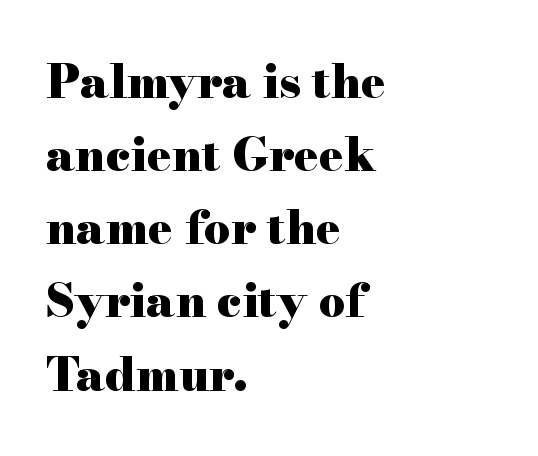
Q: Is the text bold? A: Yes.
Q: Is the text italic (slanted)? A: No, it is upright.
Q: Is the typeface a serif or a sans-serif typeface? A: Serif.
Q: Is the text underlined? A: No.
Q: How is the paragraph aligned? A: Left-aligned.
Q: Is the spacing between letters normal or unusually wide? A: Normal.
Q: Is the spacing between lines tight, normal or loose? A: Normal.
Q: Width (condensed, normal, or wide)? A: Wide.
Q: Stroke contrast? A: High.
Q: x-height? A: Small.
Q: Monospaced? A: No.
